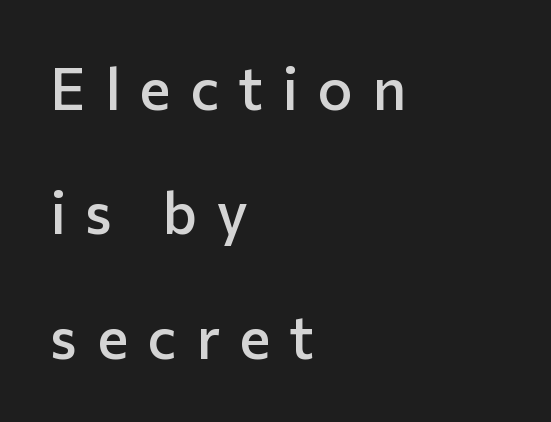
{"serif": "no", "italic": "no", "bold": "semi", "weight": "semibold", "width": "normal", "stroke_contrast": "low", "x_height": "medium", "monospaced": "no", "underline": "no", "align": "left", "line_spacing": "loose", "line_spacing_ratio": 2.11, "letter_spacing": "wide", "letter_spacing_em": 0.33, "glyph_px": 59}
